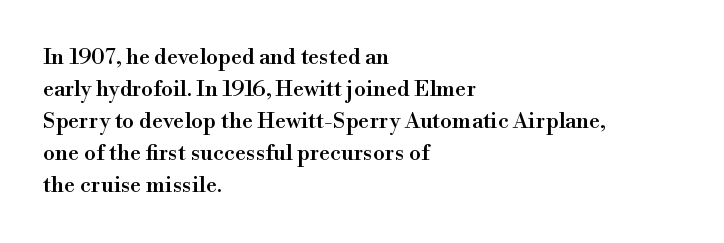
Left-aligned paragraph, ragged on the right. Rendered with straight, roman letterforms. Successive baselines arrive at the customary interval. Descenders are the only things crossing below the line. Is the letter spacing exaggerated? No — it looks like the ordinary default.
